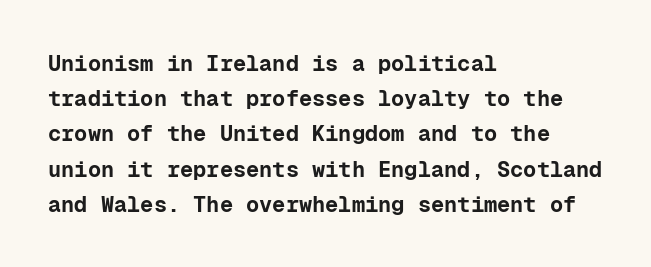
Q: Is the text bold? A: Yes.
Q: Is the text italic (slanted)? A: No, it is upright.
Q: Is the text underlined? A: No.
Q: How is the paragraph aligned? A: Left-aligned.
Q: Is the spacing between letters normal or unusually wide? A: Normal.
Q: Is the spacing between lines tight, normal or loose? A: Normal.
